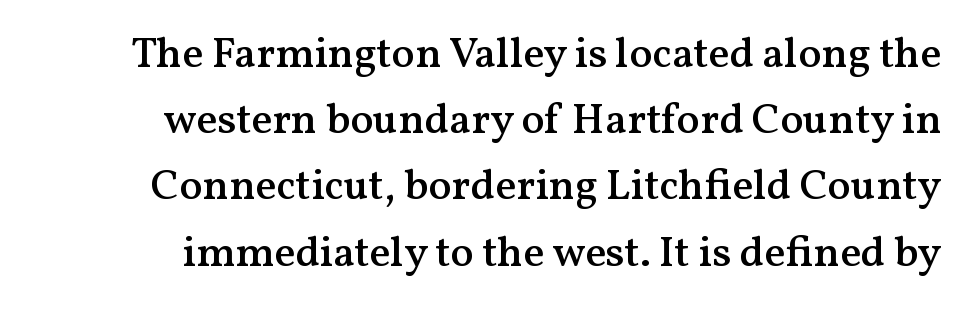
Q: Is the text bold? A: Semi-bold.
Q: Is the text italic (slanted)? A: No, it is upright.
Q: Is the typeface a serif or a sans-serif typeface? A: Serif.
Q: Is the text underlined? A: No.
Q: How is the paragraph aligned? A: Right-aligned.
Q: Is the spacing between letters normal or unusually wide? A: Normal.
Q: Is the spacing between lines tight, normal or loose? A: Normal.
Q: Width (condensed, normal, or wide)? A: Normal.
Q: Stroke contrast? A: Medium.
Q: x-height? A: Medium.
Q: Monospaced? A: No.
